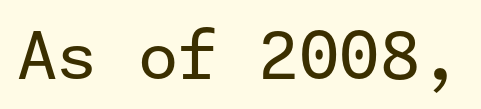
Vertical strokes here are truly vertical. Serif or sans? Sans — the stroke terminals are bare. No extra tracking has been applied to these lines. The passage shown is not underscored anywhere. Heft: none added — not bold.
